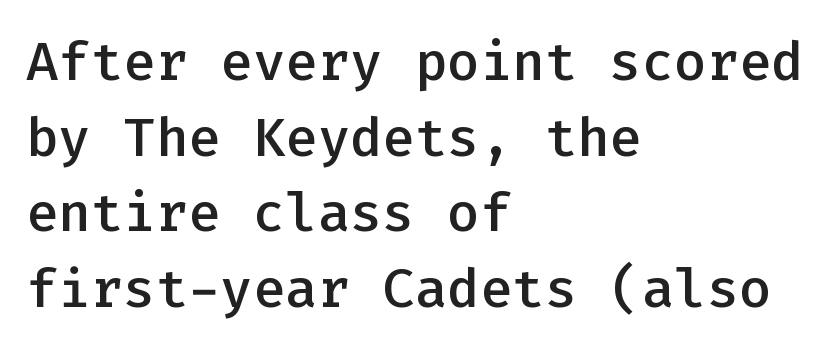
{"serif": "no", "italic": "no", "bold": "semi", "weight": "semibold", "width": "normal", "stroke_contrast": "low", "x_height": "medium", "monospaced": "yes", "underline": "no", "align": "left", "line_spacing": "normal", "line_spacing_ratio": 1.4, "letter_spacing": "normal", "letter_spacing_em": 0.0, "glyph_px": 54}
